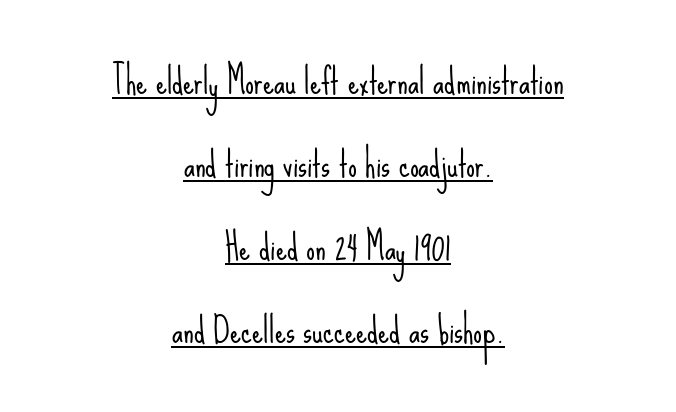
Q: Is the text bold? A: No.
Q: Is the text italic (slanted)? A: No, it is upright.
Q: Is the typeface a serif or a sans-serif typeface? A: Sans-serif.
Q: Is the text underlined? A: Yes.
Q: How is the paragraph aligned? A: Centered.
Q: Is the spacing between letters normal or unusually wide? A: Normal.
Q: Is the spacing between lines tight, normal or loose? A: Loose.
Q: Width (condensed, normal, or wide)? A: Condensed.
Q: Stroke contrast? A: Low.
Q: x-height? A: Small.
Q: Monospaced? A: No.
